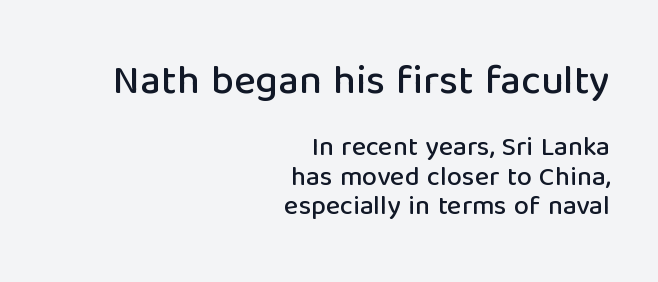
Q: Is the text italic (slanted)? A: No, it is upright.
Q: Is the typeface a serif or a sans-serif typeface? A: Sans-serif.
Q: Is the text underlined? A: No.
Q: How is the paragraph aligned? A: Right-aligned.
Q: Is the spacing between letters normal or unusually wide? A: Normal.
Q: Is the spacing between lines tight, normal or loose? A: Tight.
Q: Which block of text is set in a larger size, the first (top) or the second (bottom)? A: The first (top) one.
Q: Width (condensed, normal, or wide)? A: Normal.
Q: Stroke contrast? A: Low.
Q: x-height? A: Medium.
Q: Monospaced? A: No.
